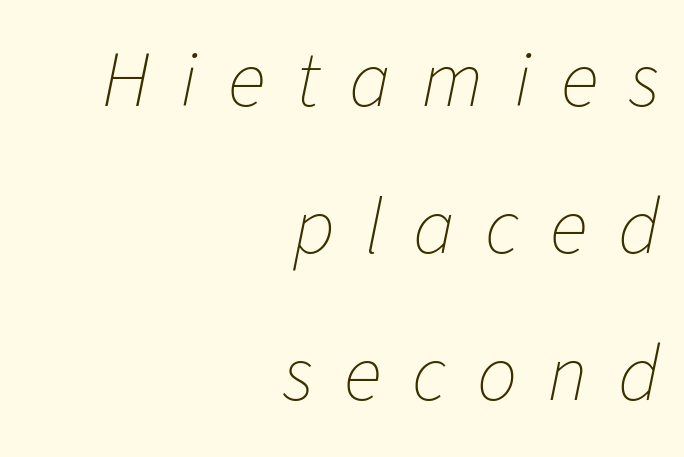
Would a proofreader flag this as italicized? Yes. Here the designer chose a conventional face with non-uniform glyph widths. These lines have a slow, spaced-out rhythm from letter to letter. The lines are quadded right.
